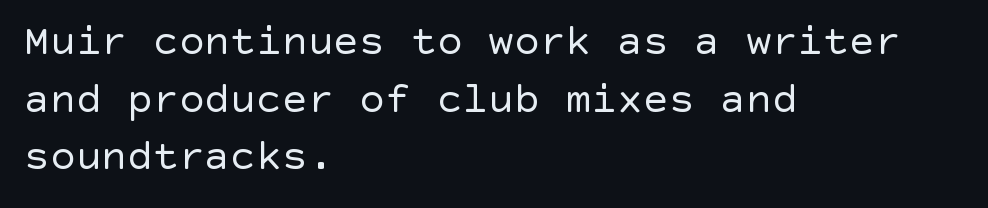
{"serif": "no", "italic": "no", "bold": "no", "weight": "regular", "width": "normal", "x_height": "large", "underline": "no", "align": "left", "line_spacing": "normal", "line_spacing_ratio": 1.34, "letter_spacing": "normal", "letter_spacing_em": 0.0, "glyph_px": 43}
